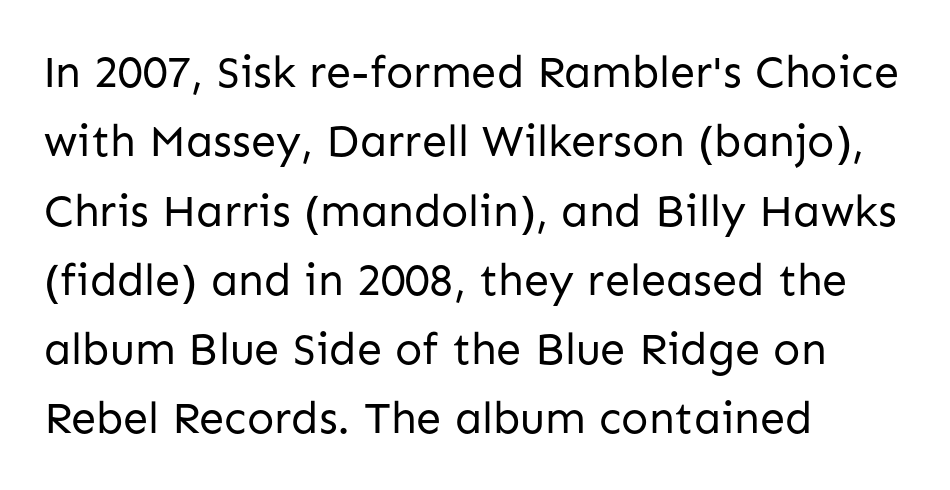
Tracking value appears to be zero — textbook default spacing. Each new line begins a customary step beneath the previous one. The letters look calm and open, with moderate or lighter stems. The gap between lines stays unmarked.
